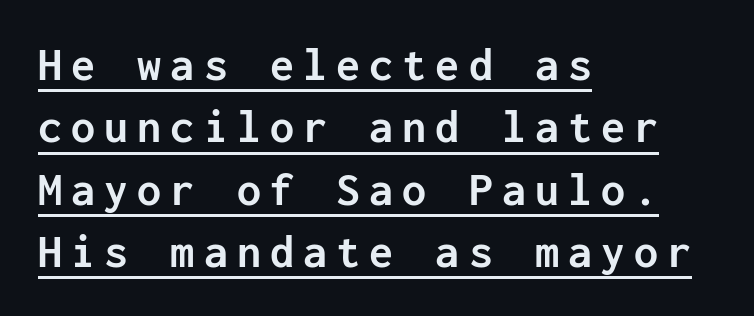
The passage is arranged the way most books set body copy — flush left. Plenty of ink on the page — the face is bold. A baseline rule has been typeset under these characters. Ascenders rise straight up at ninety degrees.
